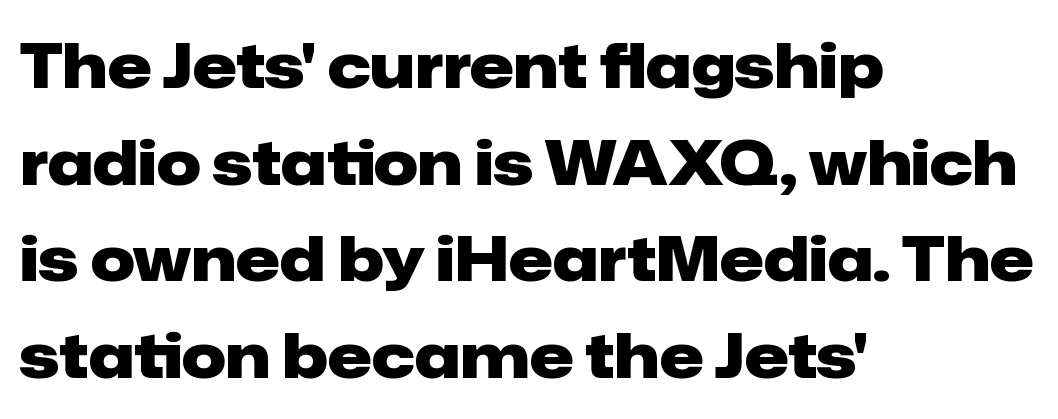
The image shows 62 px heavy sans-serif type, upright; set left-aligned, normal line spacing (1.56x), normal letter spacing, not underlined; low stroke contrast and a medium x-height.
